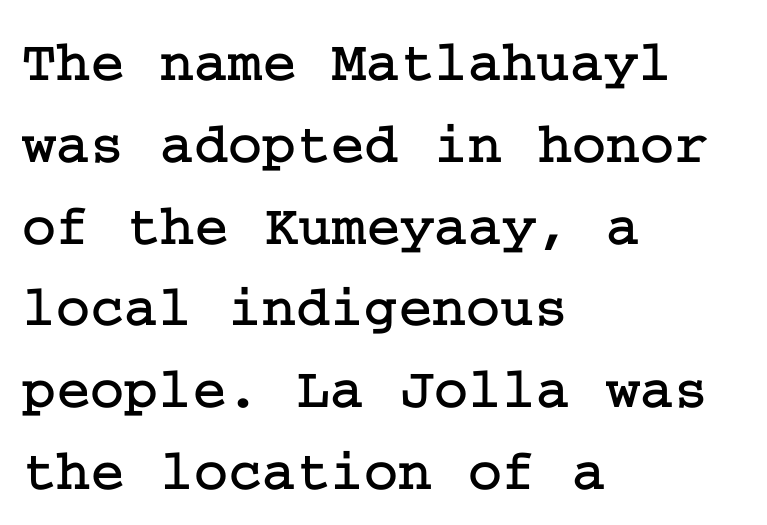
{"serif": "yes", "italic": "no", "width": "normal", "stroke_contrast": "low", "x_height": "medium", "underline": "no", "align": "left", "line_spacing": "normal", "line_spacing_ratio": 1.41, "letter_spacing": "normal", "letter_spacing_em": 0.0, "glyph_px": 58}
